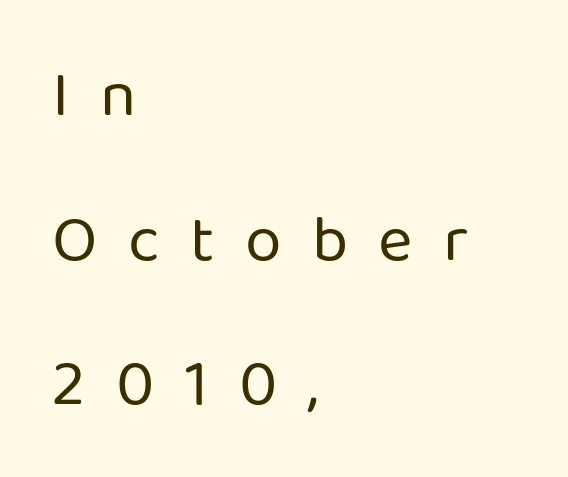
{"serif": "no", "italic": "no", "bold": "no", "weight": "regular", "width": "normal", "stroke_contrast": "low", "x_height": "medium", "monospaced": "no", "underline": "no", "align": "left", "line_spacing": "loose", "line_spacing_ratio": 2.19, "letter_spacing": "wide", "letter_spacing_em": 0.46, "glyph_px": 66}
